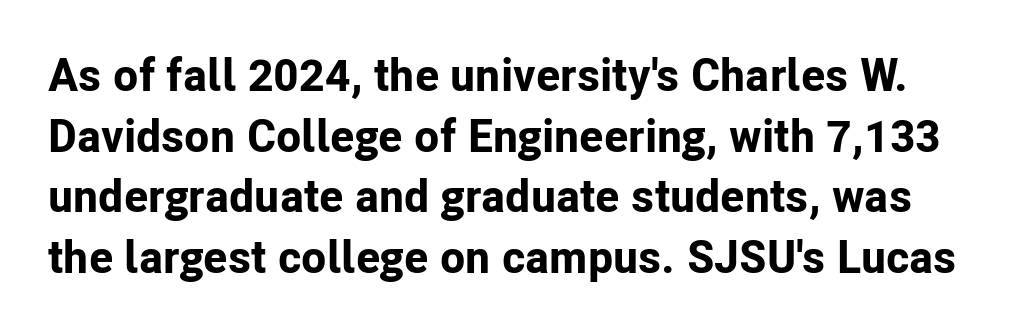
Q: Is the text bold? A: Yes.
Q: Is the text italic (slanted)? A: No, it is upright.
Q: Is the typeface a serif or a sans-serif typeface? A: Sans-serif.
Q: Is the text underlined? A: No.
Q: Is the spacing between letters normal or unusually wide? A: Normal.
Q: Is the spacing between lines tight, normal or loose? A: Normal.
Q: Width (condensed, normal, or wide)? A: Normal.
Q: Stroke contrast? A: Low.
Q: x-height? A: Medium.
Q: Monospaced? A: No.
